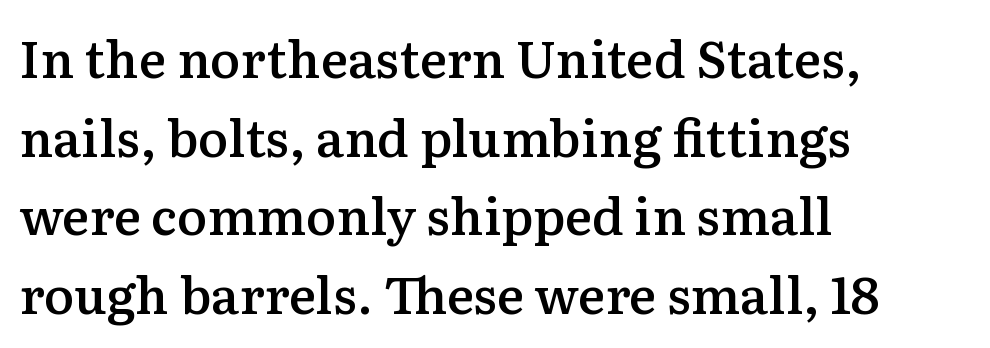
Default kerning and tracking; the words read as compact shapes. Does the type have serifs? Yes, each stem ends in a small foot. As a designer I'd log this as weight 600, semibold. Quick note: interline space is typical. Vertical strokes here are truly vertical.
